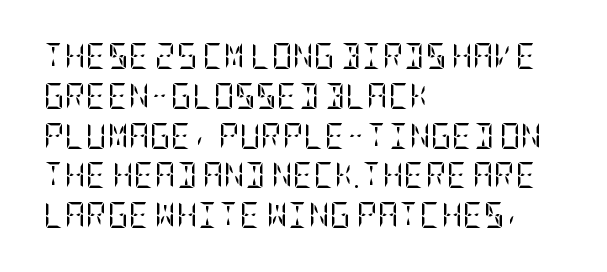
The image shows 26 px text type, upright; set left-aligned, normal line spacing (1.53x), normal letter spacing, not underlined.
